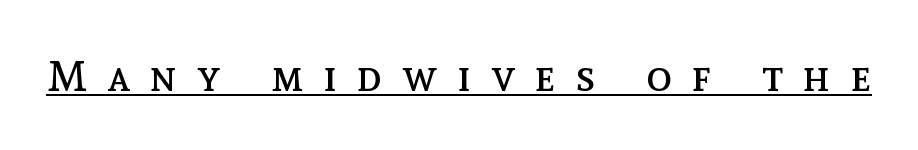
The image shows 43 px regular-weight type, upright; set unusually wide letter spacing (+0.47 em), underlined; a medium x-height.
